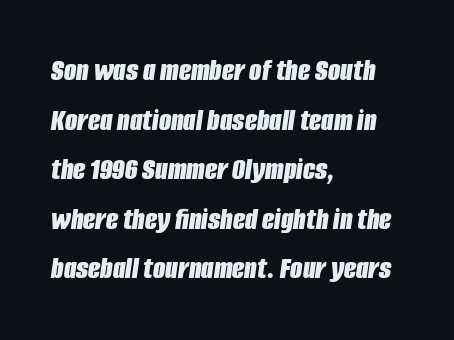
The image shows 32 px bold, condensed type, italic (leaning right); set left-aligned, normal line spacing (1.55x), normal letter spacing, not underlined; low stroke contrast and a large x-height.
